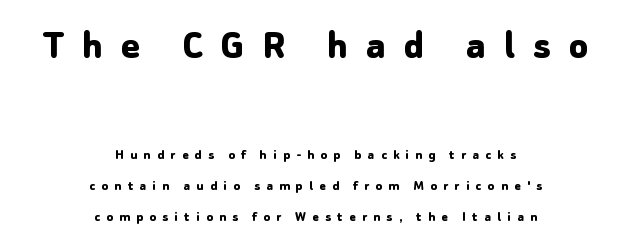
Q: Is the text bold? A: Yes.
Q: Is the text italic (slanted)? A: No, it is upright.
Q: Is the typeface a serif or a sans-serif typeface? A: Sans-serif.
Q: Is the text underlined? A: No.
Q: How is the paragraph aligned? A: Centered.
Q: Is the spacing between letters normal or unusually wide? A: Unusually wide.
Q: Is the spacing between lines tight, normal or loose? A: Loose.
Q: Which block of text is set in a larger size, the first (top) or the second (bottom)? A: The first (top) one.
Q: Width (condensed, normal, or wide)? A: Normal.
Q: Stroke contrast? A: Low.
Q: x-height? A: Medium.
Q: Monospaced? A: No.
